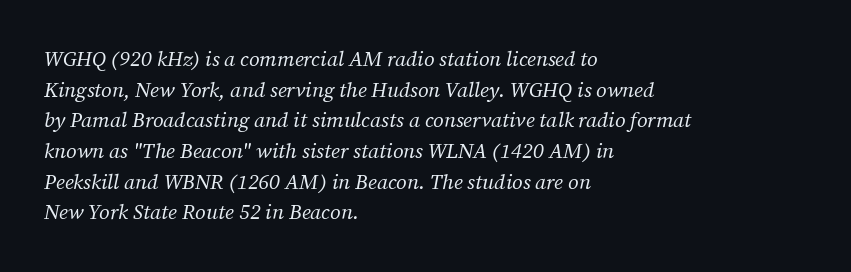
The image shows 21 px text type, italic (leaning right); set left-aligned, normal line spacing (1.46x), normal letter spacing, not underlined.
